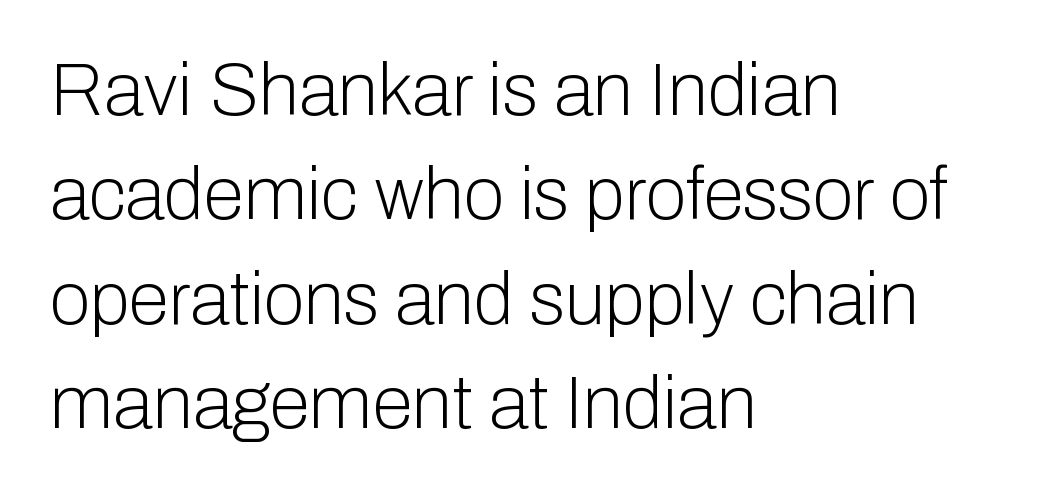
{"serif": "no", "italic": "no", "bold": "no", "weight": "light", "width": "normal", "stroke_contrast": "low", "x_height": "medium", "monospaced": "no", "underline": "no", "align": "left", "line_spacing": "normal", "line_spacing_ratio": 1.41, "letter_spacing": "normal", "letter_spacing_em": 0.0, "glyph_px": 74}
